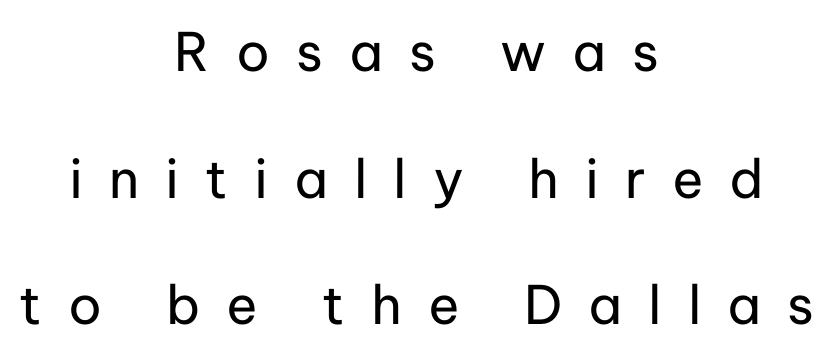
The image shows 53 px regular-weight sans-serif type, upright; set centered, loose line spacing (2.39x), unusually wide letter spacing (+0.49 em), not underlined; low stroke contrast and a medium x-height.
